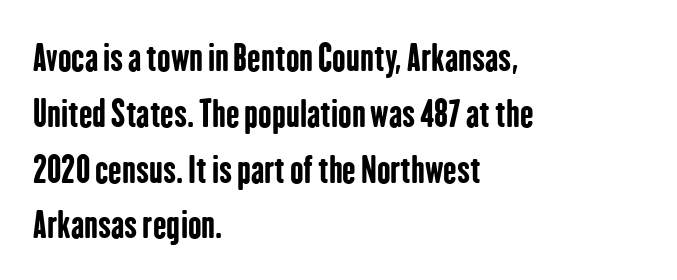
{"serif": "no", "italic": "no", "bold": "yes", "weight": "bold", "width": "condensed", "stroke_contrast": "low", "x_height": "medium", "monospaced": "no", "underline": "no", "align": "left", "line_spacing": "normal", "line_spacing_ratio": 1.55, "letter_spacing": "normal", "letter_spacing_em": 0.0, "glyph_px": 36}
